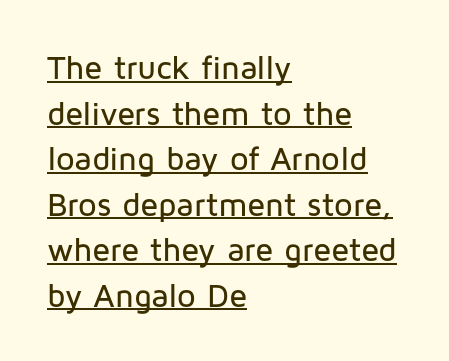
{"serif": "no", "italic": "no", "width": "normal", "stroke_contrast": "low", "x_height": "medium", "monospaced": "no", "underline": "yes", "align": "left", "line_spacing": "normal", "line_spacing_ratio": 1.38, "letter_spacing": "normal", "letter_spacing_em": 0.0, "glyph_px": 33}
